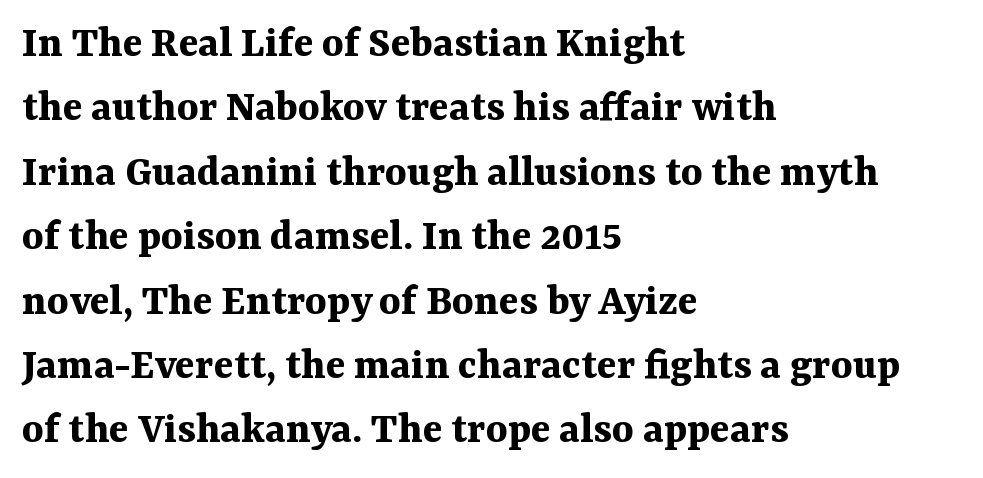
The image shows 46 px bold serif type, upright; set left-aligned, normal line spacing (1.4x), normal letter spacing, not underlined; medium stroke contrast and a medium x-height.
